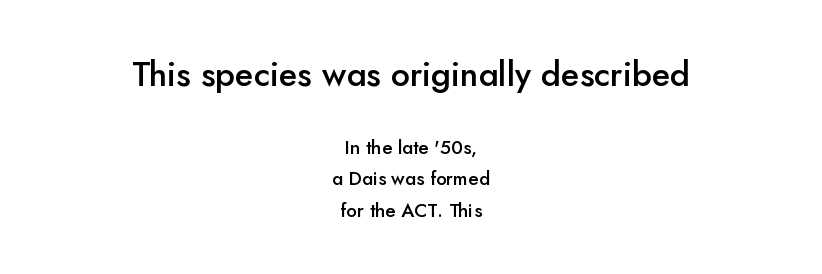
{"serif": "no", "italic": "no", "bold": "semi", "weight": "semibold", "width": "normal", "stroke_contrast": "low", "x_height": "small", "monospaced": "no", "underline": "no", "align": "center", "line_spacing": "normal", "line_spacing_ratio": 1.66, "letter_spacing": "normal", "letter_spacing_em": 0.0, "larger_block": "first", "size_ratio": 1.79, "glyph_px": 34}
